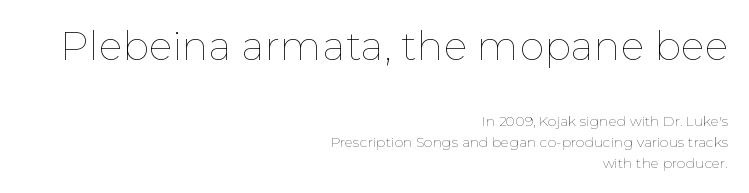
Interline gaps are of average width in this sample. A student would notice the top passage is typeset larger than what follows. You can tell it's not italic because the verticals are truly vertical. Glance below the letters and you will spot only blank space. The ragged edge is on the left, which tells us the setting is flush right.
